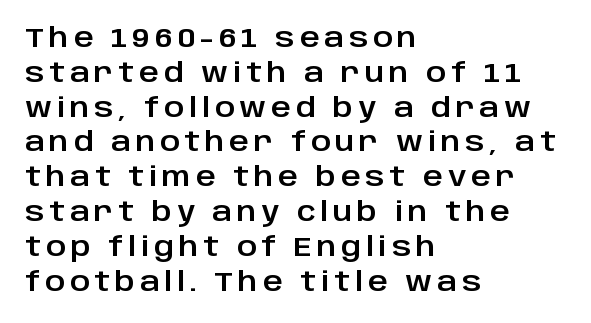
Is there any slant? The stems are plumb. Descender tails drop into unmarked territory. The paragraph has a hard left edge and a soft right edge. Vertically, the passage feels balanced, rows spaced as you'd expect.
